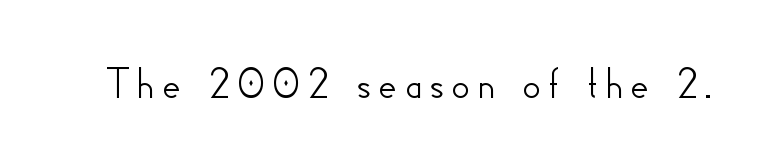
{"serif": "no", "italic": "no", "width": "normal", "stroke_contrast": "low", "x_height": "small", "monospaced": "no", "underline": "no", "glyph_px": 47}
